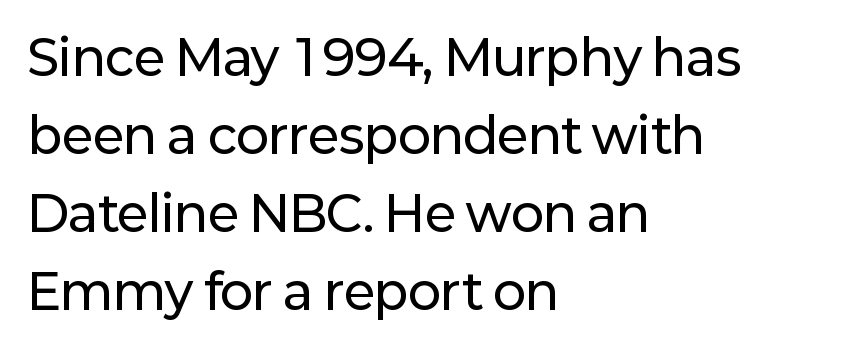
The image shows 49 px sans-serif type, upright; set left-aligned, normal line spacing (1.59x), normal letter spacing, not underlined; low stroke contrast and a medium x-height.
